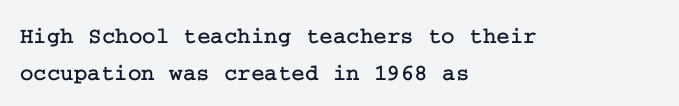
The image shows 23 px text type, upright; set left-aligned, normal line spacing (1.6x), normal letter spacing, not underlined.
